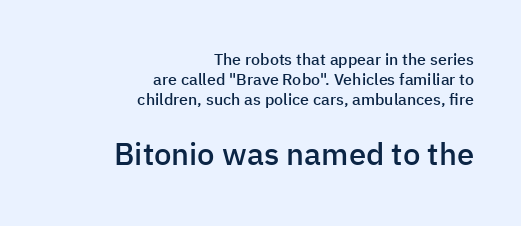
The space directly below the letters is spotless. Compared with a flush-left layout, this one pins lines to the opposite, right side. The passage shown is typed in a proportional face where columns would drift. The line texture is even and compact thanks to regular tracking.
